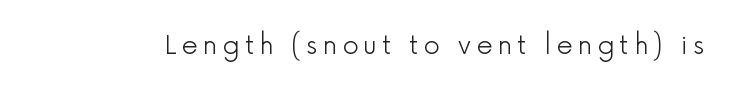
{"italic": "no", "bold": "no", "underline": "no", "glyph_px": 26}
